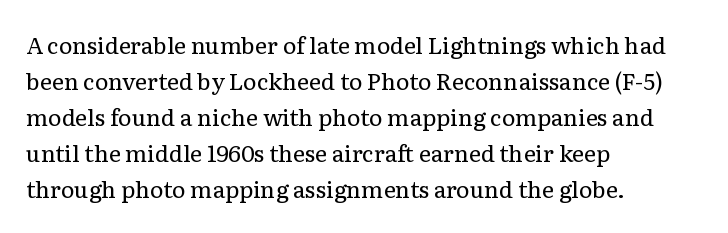
The image shows 23 px text type, upright; set left-aligned, normal line spacing (1.57x), normal letter spacing, not underlined.
